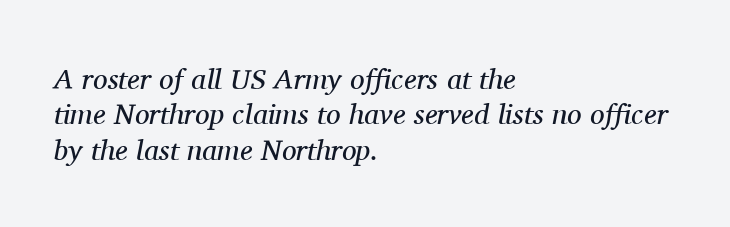
{"serif": "yes", "italic": "yes", "lean": "right", "slant_degrees": 11, "bold": "no", "weight": "regular", "width": "normal", "stroke_contrast": "medium", "x_height": "medium", "monospaced": "no", "underline": "no", "align": "left", "line_spacing_ratio": 1.22, "letter_spacing": "normal", "letter_spacing_em": 0.0, "glyph_px": 29}
